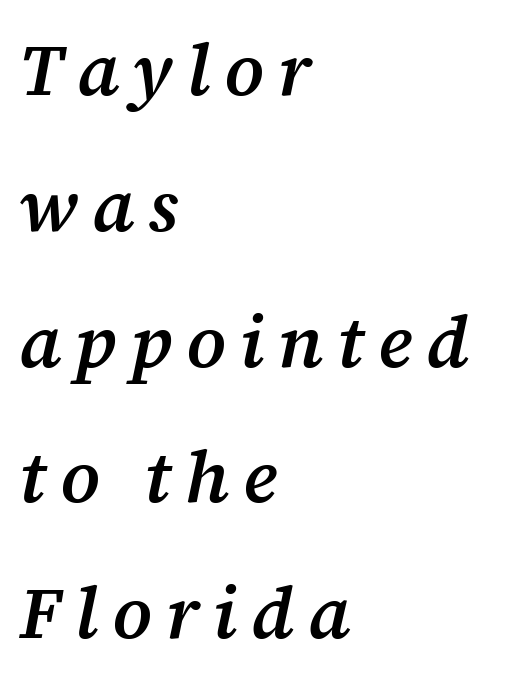
The image shows 73 px semibold serif type, italic (leaning right); set left-aligned, line spacing 1.86x, not underlined; medium stroke contrast and a medium x-height.
